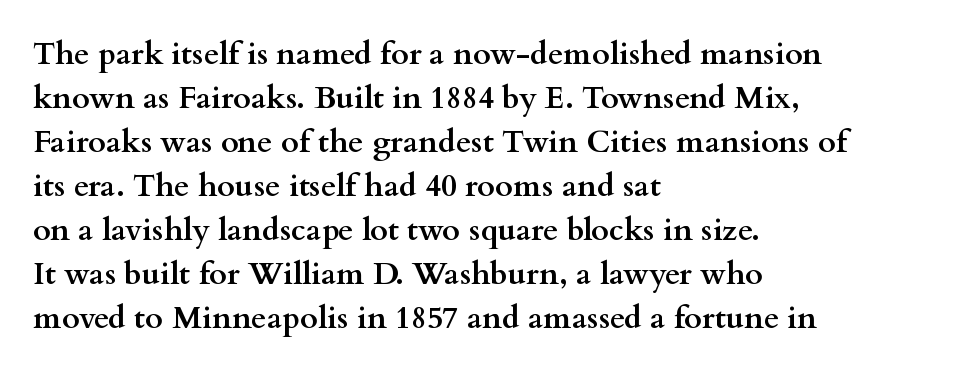
{"serif": "yes", "italic": "no", "bold": "yes", "weight": "semibold", "width": "wide", "stroke_contrast": "medium", "x_height": "small", "monospaced": "no", "underline": "no", "align": "left", "line_spacing": "normal", "line_spacing_ratio": 1.42, "letter_spacing": "normal", "letter_spacing_em": 0.0, "glyph_px": 31}
